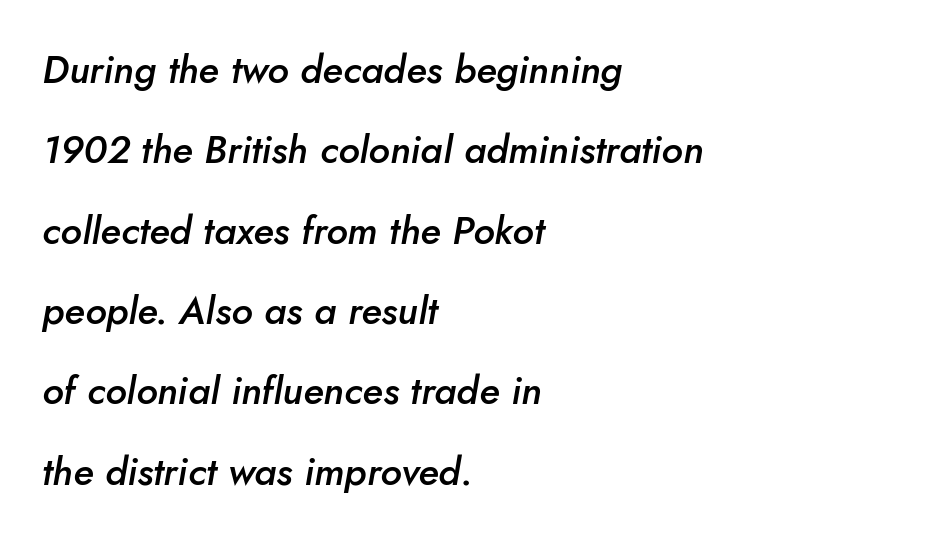
The image shows 39 px semibold type, italic (leaning right); set left-aligned, loose line spacing (2.06x), normal letter spacing, not underlined; low stroke contrast and a small x-height.
